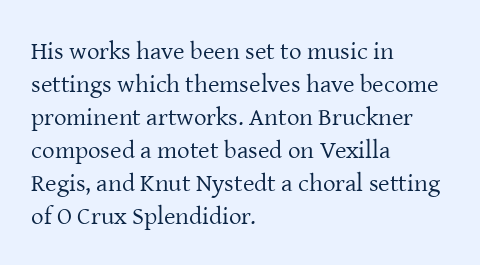
Q: Is the text bold? A: No.
Q: Is the text italic (slanted)? A: No, it is upright.
Q: Is the text underlined? A: No.
Q: How is the paragraph aligned? A: Left-aligned.
Q: Is the spacing between letters normal or unusually wide? A: Normal.
Q: Is the spacing between lines tight, normal or loose? A: Normal.
